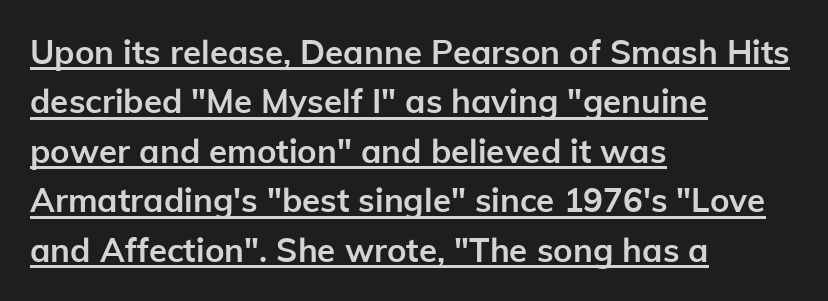
The image shows 33 px semibold sans-serif type, upright; set left-aligned, normal line spacing (1.5x), normal letter spacing, underlined; low stroke contrast and a medium x-height.
